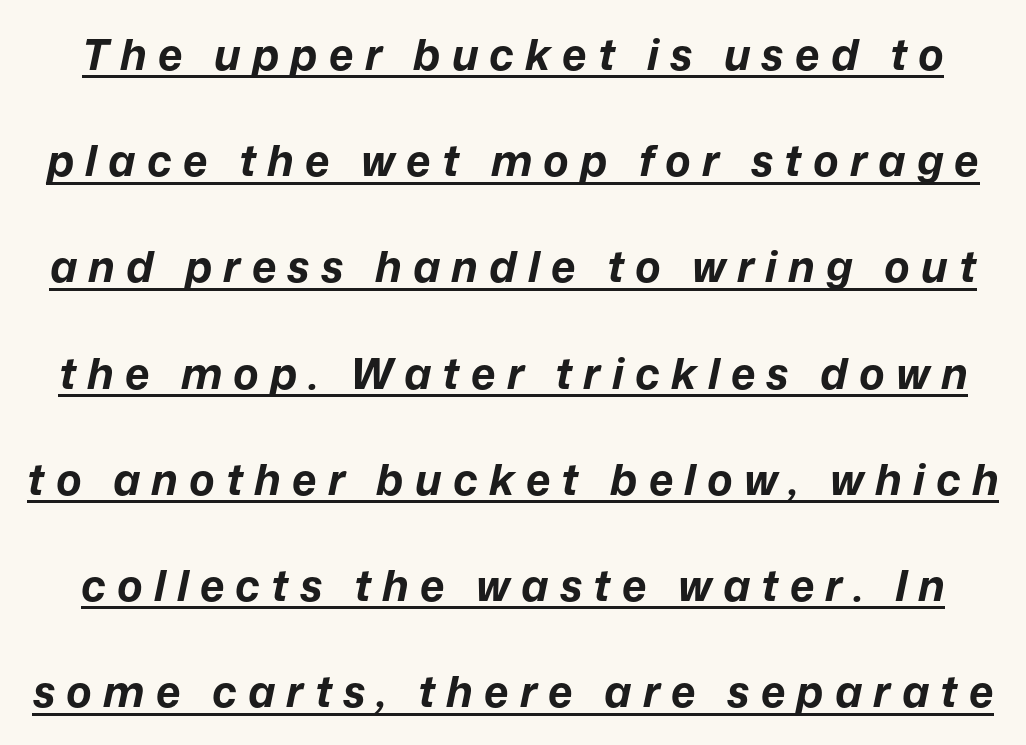
{"italic": "yes", "lean": "right", "slant_degrees": 12, "bold": "yes", "weight": "bold", "width": "normal", "stroke_contrast": "low", "x_height": "medium", "monospaced": "no", "underline": "yes", "line_spacing": "loose", "line_spacing_ratio": 2.47, "letter_spacing": "wide", "letter_spacing_em": 0.26, "glyph_px": 43}
